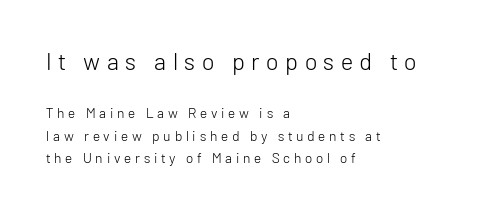
Q: Is the text bold? A: No.
Q: Is the text italic (slanted)? A: No, it is upright.
Q: Is the text underlined? A: No.
Q: How is the paragraph aligned? A: Left-aligned.
Q: Is the spacing between letters normal or unusually wide? A: Unusually wide.
Q: Is the spacing between lines tight, normal or loose? A: Normal.
Q: Which block of text is set in a larger size, the first (top) or the second (bottom)? A: The first (top) one.
